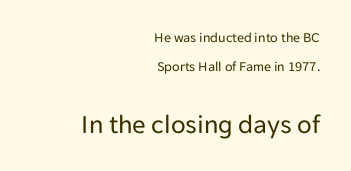
The image shows 27 px text type, upright; set right-aligned, loose line spacing (2.08x), normal letter spacing, not underlined; the second (bottom) block is 1.93x larger.
